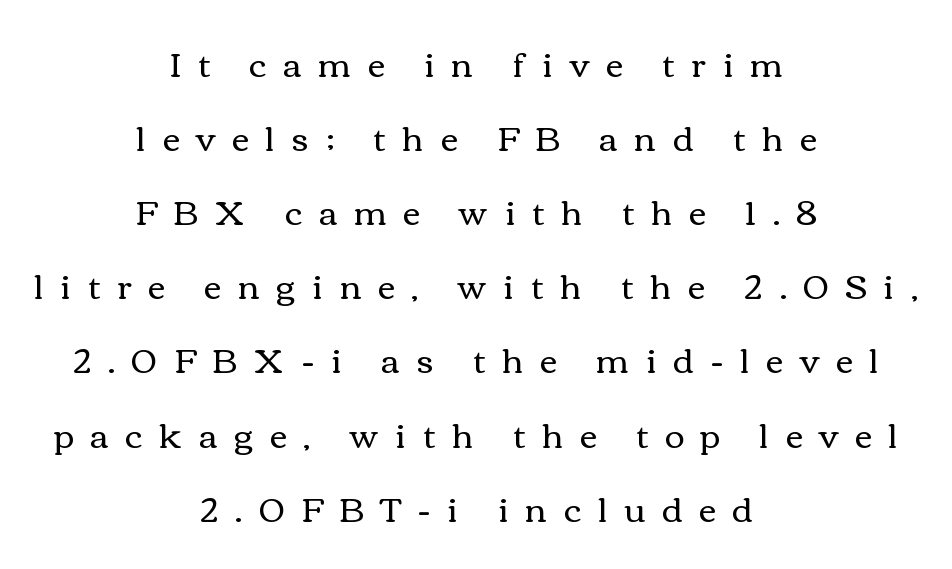
Q: Is the text bold? A: No.
Q: Is the text italic (slanted)? A: No, it is upright.
Q: Is the text underlined? A: No.
Q: How is the paragraph aligned? A: Centered.
Q: Is the spacing between letters normal or unusually wide? A: Unusually wide.
Q: Is the spacing between lines tight, normal or loose? A: Loose.
Q: Width (condensed, normal, or wide)? A: Wide.
Q: x-height? A: Medium.
Q: Monospaced? A: No.
